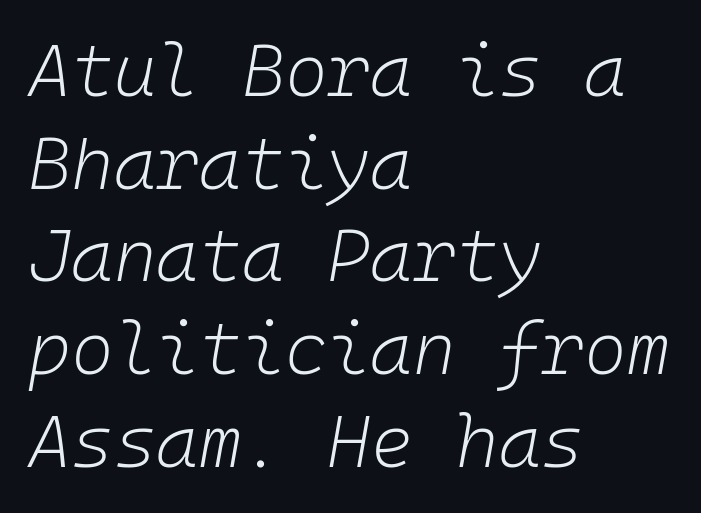
The image shows 73 px light type, italic (leaning right), monospaced; set left-aligned, normal line spacing (1.27x), normal letter spacing, not underlined; low stroke contrast and a medium x-height.
